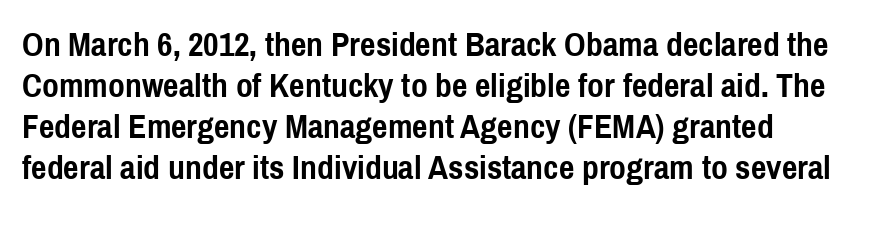
{"serif": "no", "italic": "no", "bold": "yes", "weight": "semibold", "width": "condensed", "x_height": "medium", "monospaced": "no", "underline": "no", "line_spacing_ratio": 1.21, "letter_spacing": "normal", "letter_spacing_em": 0.0, "glyph_px": 34}
